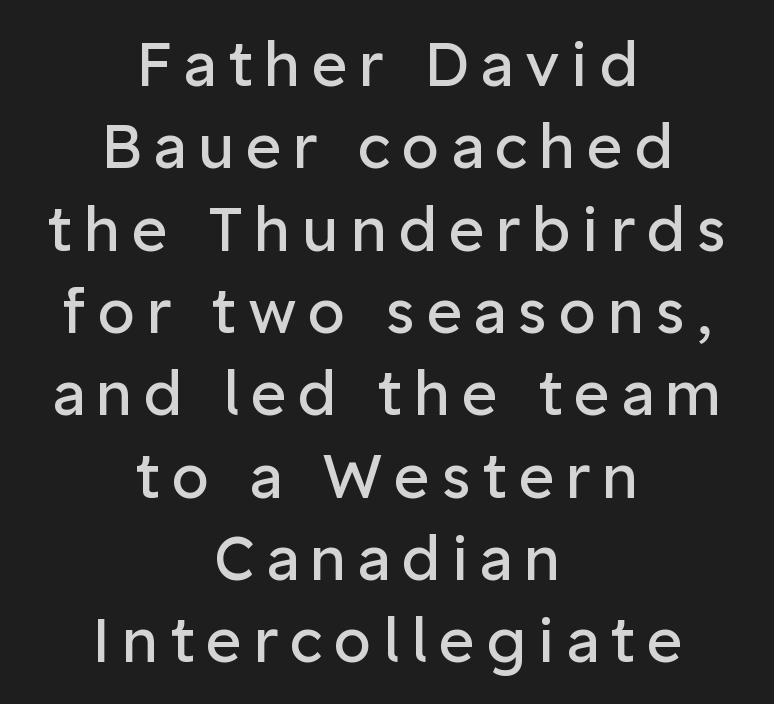
Q: Is the text bold? A: No.
Q: Is the text italic (slanted)? A: No, it is upright.
Q: Is the typeface a serif or a sans-serif typeface? A: Sans-serif.
Q: Is the text underlined? A: No.
Q: How is the paragraph aligned? A: Centered.
Q: Is the spacing between lines tight, normal or loose? A: Normal.
Q: Width (condensed, normal, or wide)? A: Normal.
Q: Stroke contrast? A: Low.
Q: x-height? A: Medium.
Q: Monospaced? A: No.
